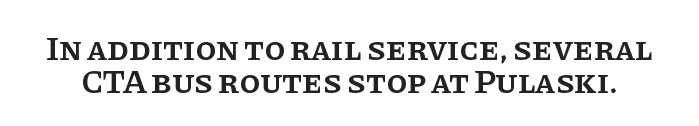
The image shows 34 px semibold serif type, upright; set tight line spacing (0.96x), normal letter spacing, not underlined; low stroke contrast and a large x-height.
